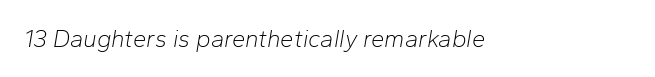
{"italic": "yes", "lean": "right", "slant_degrees": 10, "bold": "no", "underline": "no", "letter_spacing": "normal", "letter_spacing_em": 0.0, "glyph_px": 24}
